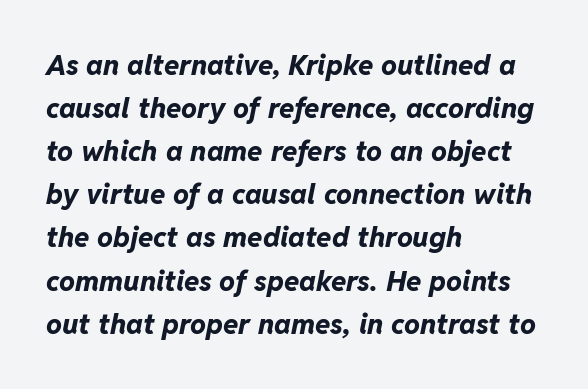
The image shows 28 px bold type, italic (leaning right); set left-aligned, normal line spacing (1.54x), normal letter spacing, not underlined; low stroke contrast and a medium x-height.
